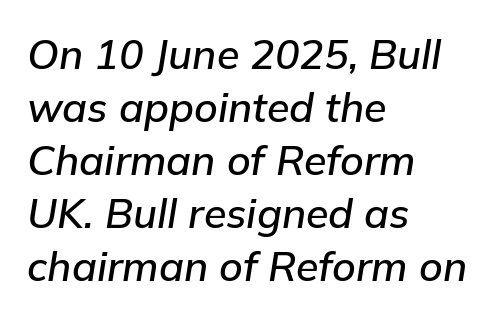
A typesetter would mark this as italic. The paragraph has a hard left edge and a soft right edge. Here the designer chose a conventional face with non-uniform glyph widths. Bare-footed words on every line. Baseline-to-baseline distance is the conventional proportion of letter height. Glyph-to-glyph distance matches everyday printed text.
